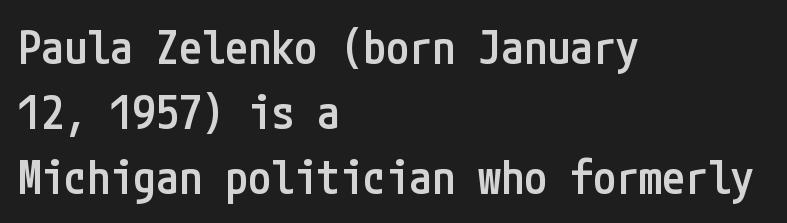
{"serif": "no", "italic": "no", "bold": "semi", "weight": "semibold", "width": "condensed", "stroke_contrast": "low", "x_height": "medium", "underline": "no", "align": "left", "line_spacing": "normal", "line_spacing_ratio": 1.41, "letter_spacing": "normal", "letter_spacing_em": 0.0, "glyph_px": 46}
